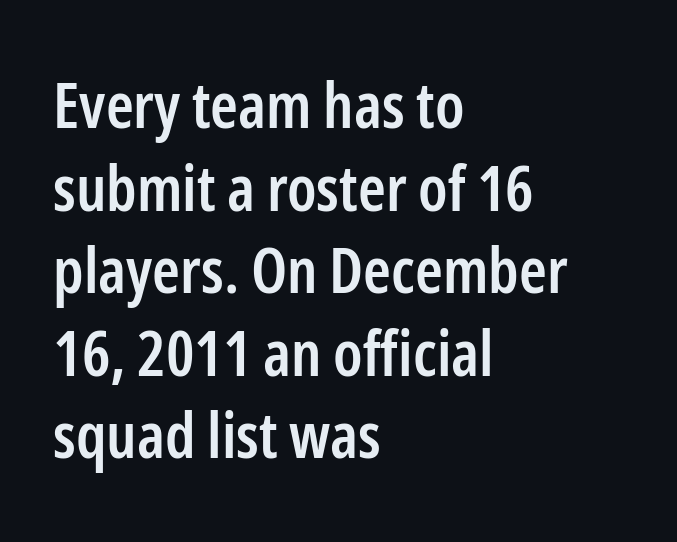
Does the type have serifs? No, each stem ends abruptly. Think of a printed novel: that variable character pitch is what you see here. It's the straight-up-and-down kind of type. The sample has been set in demibold, a notch under bold. Nobody drew a line under any word here. Is the letter spacing exaggerated? No — it looks like the ordinary default.
